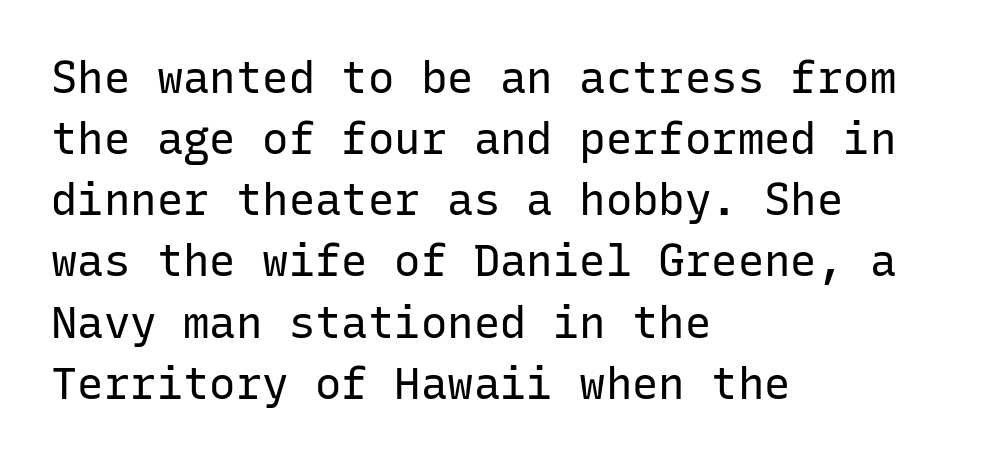
Q: Is the text bold? A: No.
Q: Is the text italic (slanted)? A: No, it is upright.
Q: Is the typeface a serif or a sans-serif typeface? A: Sans-serif.
Q: Is the text underlined? A: No.
Q: How is the paragraph aligned? A: Left-aligned.
Q: Is the spacing between letters normal or unusually wide? A: Normal.
Q: Is the spacing between lines tight, normal or loose? A: Normal.
Q: Width (condensed, normal, or wide)? A: Normal.
Q: Stroke contrast? A: Low.
Q: x-height? A: Medium.
Q: Monospaced? A: Yes.
